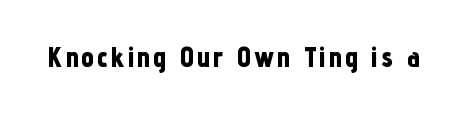
On the weight axis this lands at bold, roughly 700. Serifs: no, the terminals of the letterforms are clean. The rendering uses natural spacing where letterforms have individual widths. The gap between lines stays unmarked.
